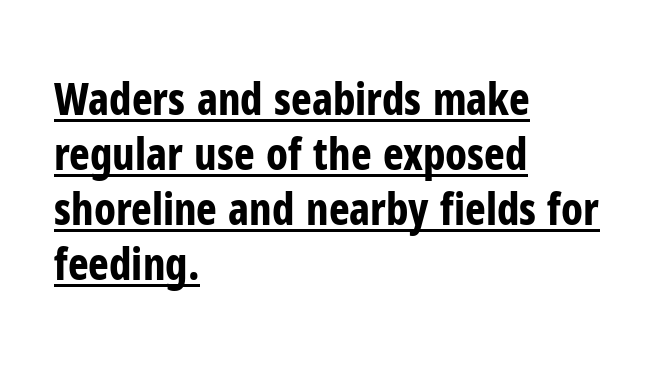
{"serif": "no", "italic": "no", "bold": "yes", "weight": "bold", "width": "condensed", "stroke_contrast": "low", "x_height": "medium", "monospaced": "no", "underline": "yes", "align": "left", "line_spacing": "normal", "line_spacing_ratio": 1.25, "letter_spacing": "normal", "letter_spacing_em": 0.0, "glyph_px": 44}
